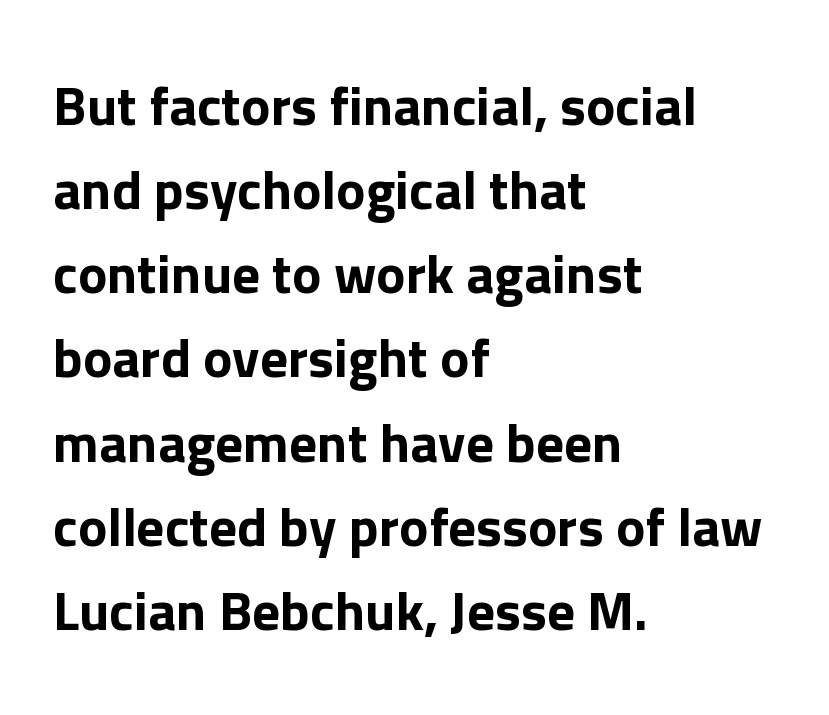
The image shows 55 px sans-serif type, upright; set left-aligned, normal line spacing (1.53x), normal letter spacing, not underlined; low stroke contrast and a medium x-height.
